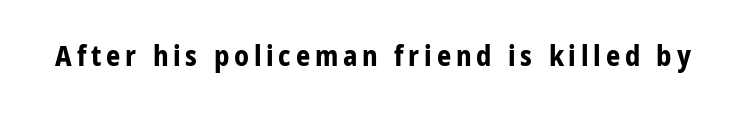
Q: Is the text bold? A: Yes.
Q: Is the text italic (slanted)? A: No, it is upright.
Q: Is the typeface a serif or a sans-serif typeface? A: Sans-serif.
Q: Is the text underlined? A: No.
Q: Width (condensed, normal, or wide)? A: Condensed.
Q: Stroke contrast? A: Low.
Q: x-height? A: Large.
Q: Monospaced? A: No.
